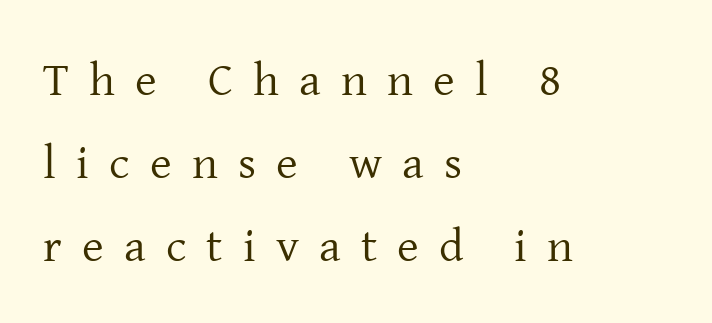
Letters have the restrained weight of plain body copy at most. The gaps between neighbouring characters are conspicuously large. These lines are rendered in a variable-pitch font. A bare baseline throughout the passage. Classification — serif. Where is the straight margin? On the left.
